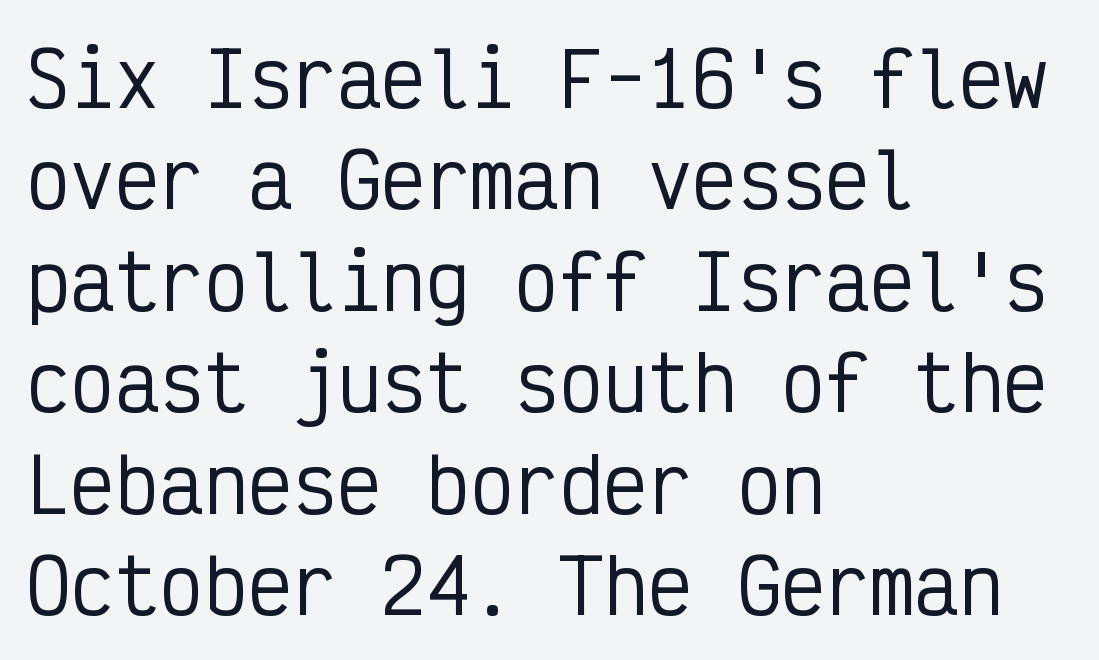
The designer went with a sans here, leaving each stem footless. Caption: multi-line text, flush left, ragged right. Interline gaps are of average width in this sample. You can tell it's not italic because the verticals are truly vertical. Spacing between characters is what you'd get straight out of the box. Fixed-width glyphs throughout — classic coding-font behaviour.
